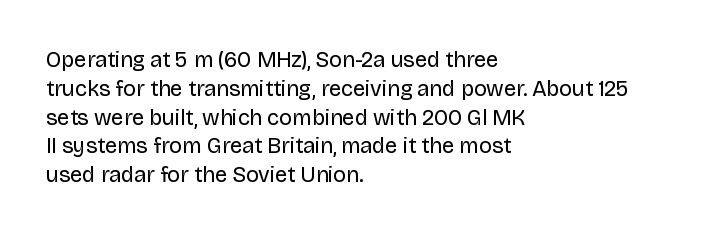
The image shows 22 px text type, upright; set left-aligned, normal line spacing (1.31x), normal letter spacing, not underlined.
